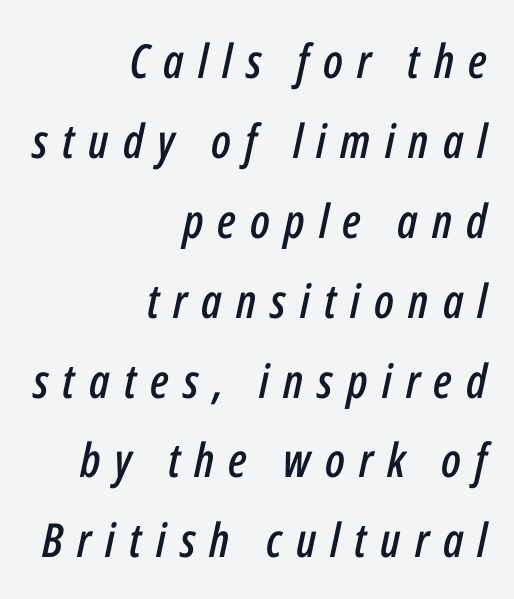
Check the space under the baseline: it is left empty. These lines were composed using italics. The setting favours the right margin, as signatures and pull-quotes sometimes do. Here the designer chose a conventional face with non-uniform glyph widths. Leading matches the norm, producing a regular column. Loose tracking; the words dissolve into strings of separated letters.
